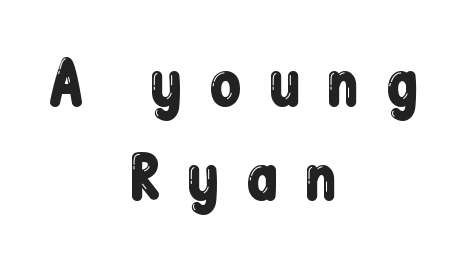
The image shows 59 px condensed sans-serif type, upright; set centered, normal line spacing (1.6x), unusually wide letter spacing (+0.43 em), not underlined; low stroke contrast and a medium x-height.
